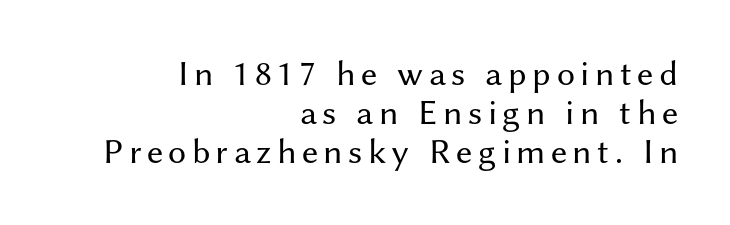
Q: Is the text bold? A: No.
Q: Is the text italic (slanted)? A: No, it is upright.
Q: Is the typeface a serif or a sans-serif typeface? A: Sans-serif.
Q: Is the text underlined? A: No.
Q: How is the paragraph aligned? A: Right-aligned.
Q: Is the spacing between lines tight, normal or loose? A: Tight.
Q: Width (condensed, normal, or wide)? A: Normal.
Q: Stroke contrast? A: Medium.
Q: x-height? A: Medium.
Q: Monospaced? A: No.
